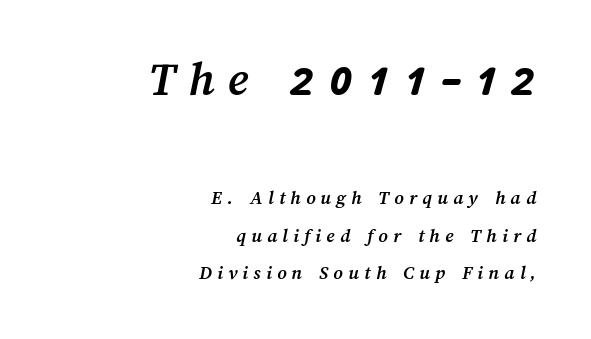
The lines are quadded right. Bold? Absolutely — the strokes are thick and heavy. Beneath every word, the page is bare. Character widths vary here, with narrow letters taking less room than wide ones.
